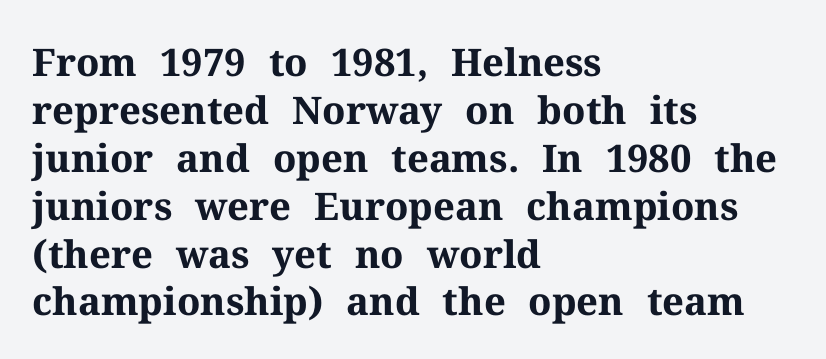
Q: Is the text bold? A: Yes.
Q: Is the text italic (slanted)? A: No, it is upright.
Q: Is the typeface a serif or a sans-serif typeface? A: Serif.
Q: Is the text underlined? A: No.
Q: How is the paragraph aligned? A: Left-aligned.
Q: Is the spacing between letters normal or unusually wide? A: Normal.
Q: Is the spacing between lines tight, normal or loose? A: Normal.
Q: Width (condensed, normal, or wide)? A: Normal.
Q: Stroke contrast? A: Medium.
Q: x-height? A: Medium.
Q: Monospaced? A: No.
